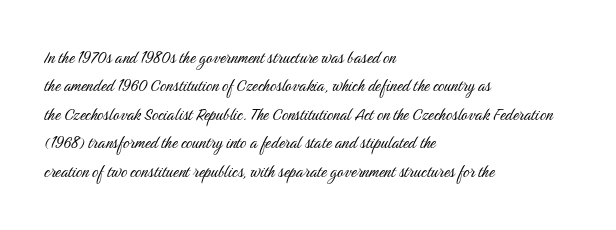
{"bold": "no", "underline": "no", "align": "left", "line_spacing": "normal", "line_spacing_ratio": 1.42, "letter_spacing": "normal", "letter_spacing_em": 0.0, "glyph_px": 20}
